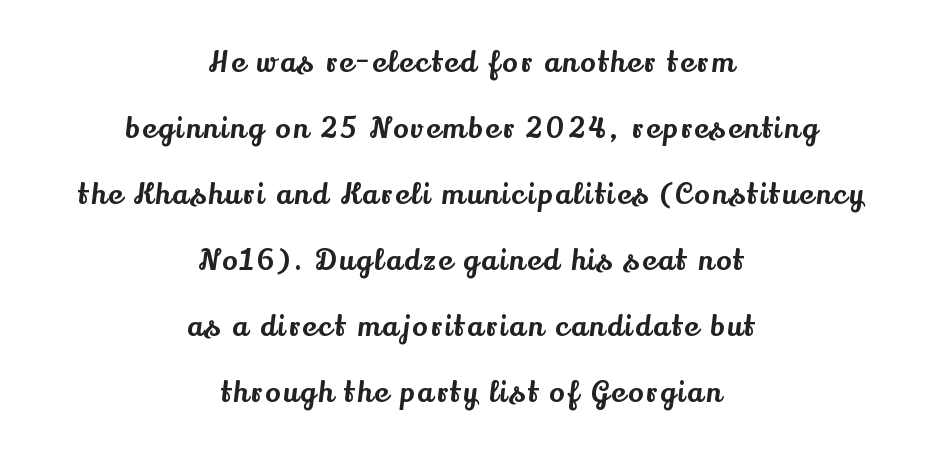
Q: Is the text italic (slanted)? A: Yes.
Q: Is the typeface a serif or a sans-serif typeface? A: Serif.
Q: Is the text underlined? A: No.
Q: How is the paragraph aligned? A: Centered.
Q: Is the spacing between lines tight, normal or loose? A: Loose.
Q: Width (condensed, normal, or wide)? A: Normal.
Q: Stroke contrast? A: Medium.
Q: x-height? A: Small.
Q: Monospaced? A: No.
